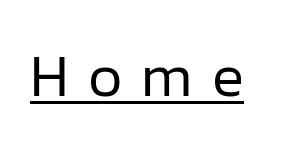
The image shows 60 px regular-weight sans-serif type, upright; set unusually wide letter spacing (+0.32 em), underlined; low stroke contrast and a medium x-height.
